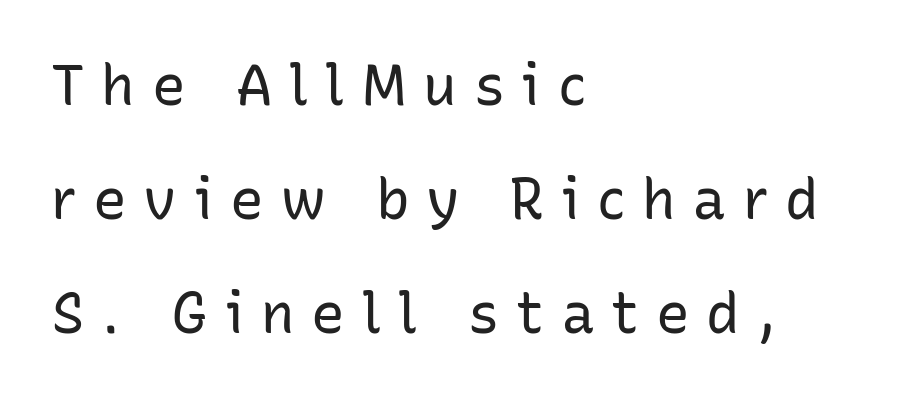
{"serif": "no", "italic": "no", "bold": "no", "weight": "regular", "width": "normal", "stroke_contrast": "low", "x_height": "medium", "monospaced": "no", "underline": "no", "align": "left", "line_spacing": "loose", "line_spacing_ratio": 2.04, "letter_spacing": "wide", "letter_spacing_em": 0.3, "glyph_px": 56}
